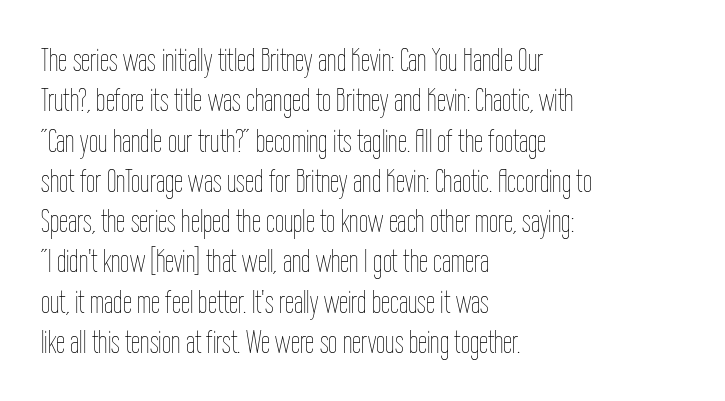
Q: Is the text bold? A: No.
Q: Is the text italic (slanted)? A: No, it is upright.
Q: Is the text underlined? A: No.
Q: How is the paragraph aligned? A: Left-aligned.
Q: Is the spacing between letters normal or unusually wide? A: Normal.
Q: Width (condensed, normal, or wide)? A: Condensed.
Q: Stroke contrast? A: Low.
Q: x-height? A: Medium.
Q: Monospaced? A: No.
